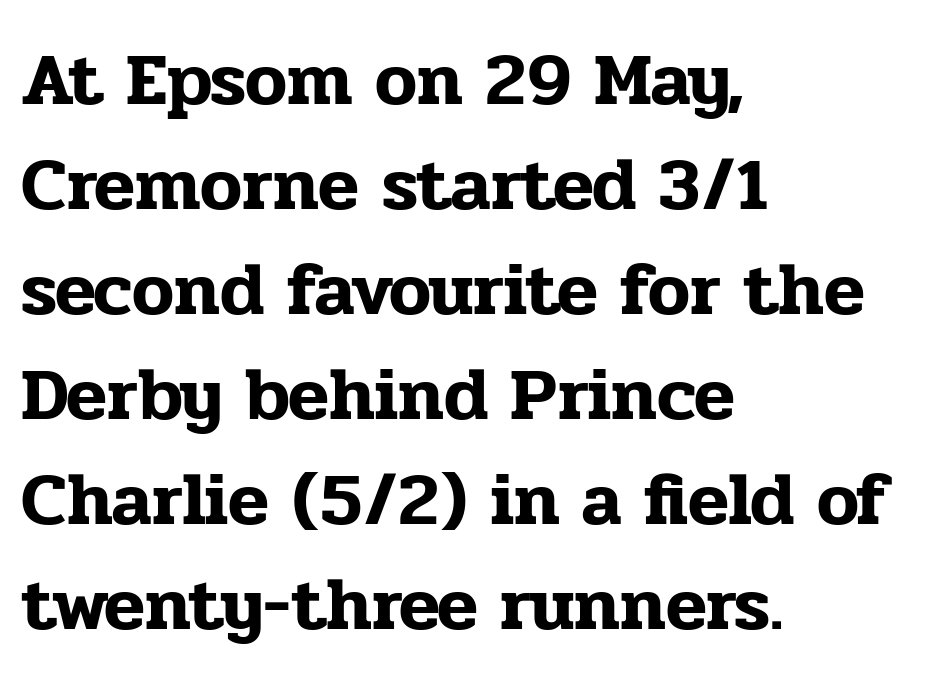
The image shows 75 px serif type, upright; set left-aligned, normal line spacing (1.4x), normal letter spacing, not underlined; low stroke contrast and a medium x-height.
